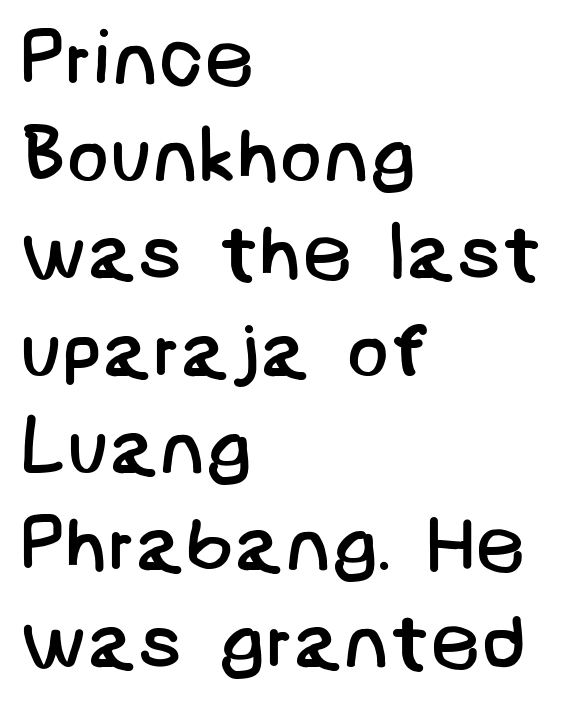
No extra ink here — the face is not bold. Layout note: lines flush left. Observe the ordinary spacing: letters are neighbours, not strangers. The designer went with a sans here, leaving each stem footless. The specimen omits any rule beneath the text block's lines.
